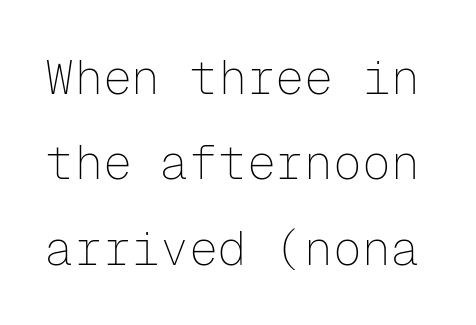
The image shows 48 px thin sans-serif type, upright, monospaced; set line spacing 1.78x, normal letter spacing, not underlined; low stroke contrast and a medium x-height.
